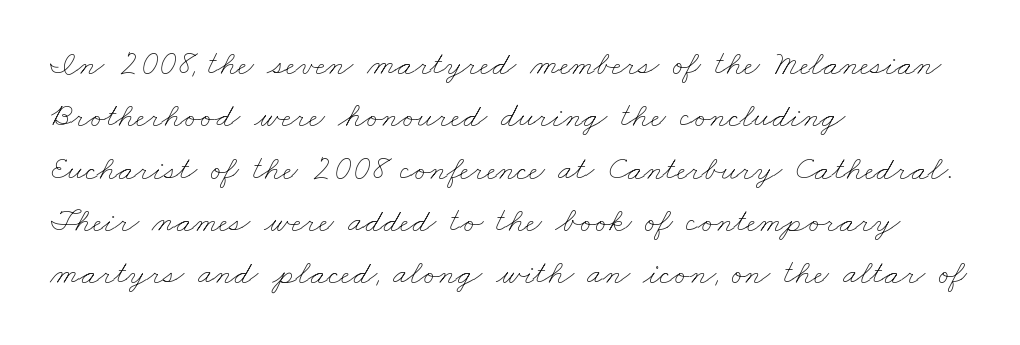
{"bold": "no", "weight": "thin", "width": "wide", "stroke_contrast": "low", "x_height": "small", "monospaced": "no", "underline": "no", "align": "left", "line_spacing": "normal", "line_spacing_ratio": 1.54, "letter_spacing": "normal", "letter_spacing_em": 0.0, "glyph_px": 34}
